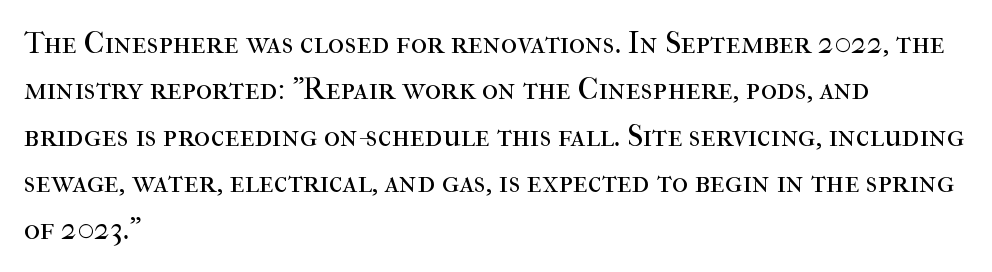
The image shows 31 px regular-weight serif type, upright; set left-aligned, normal line spacing (1.5x), normal letter spacing, not underlined; high stroke contrast and a medium x-height.
